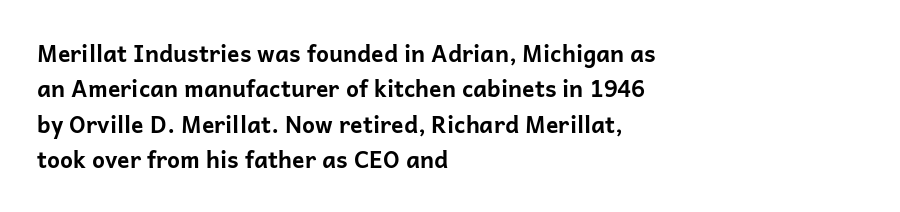
The image shows 23 px bold type, upright; set left-aligned, normal line spacing (1.54x), normal letter spacing, not underlined.
